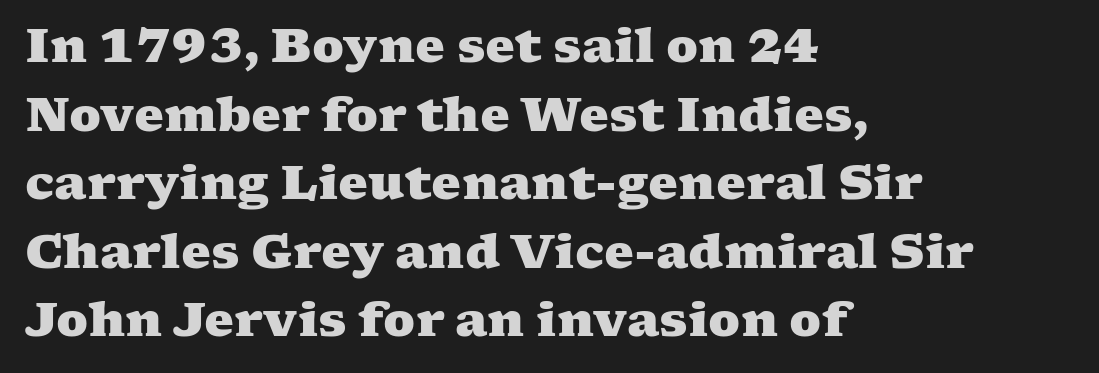
Q: Is the text bold? A: Yes.
Q: Is the typeface a serif or a sans-serif typeface? A: Serif.
Q: Is the text underlined? A: No.
Q: How is the paragraph aligned? A: Left-aligned.
Q: Is the spacing between letters normal or unusually wide? A: Normal.
Q: Is the spacing between lines tight, normal or loose? A: Normal.
Q: Width (condensed, normal, or wide)? A: Wide.
Q: Stroke contrast? A: Medium.
Q: x-height? A: Medium.
Q: Monospaced? A: No.
